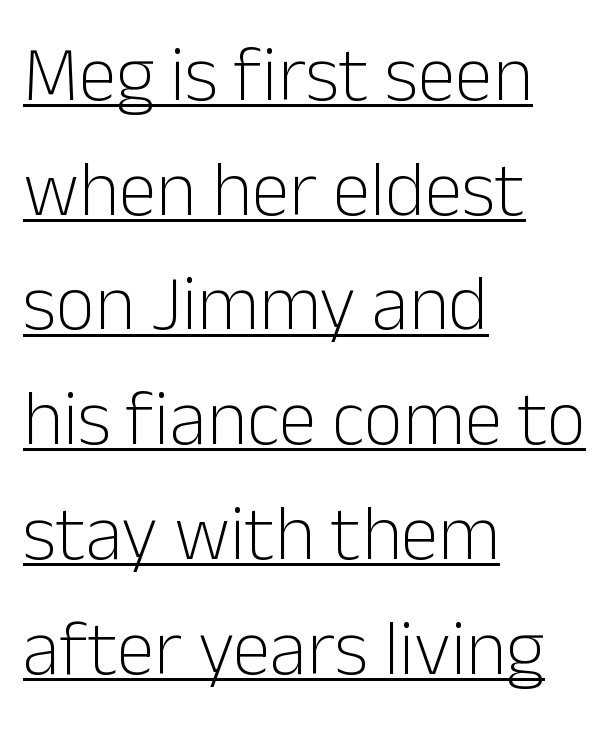
Q: Is the text bold? A: No.
Q: Is the text italic (slanted)? A: No, it is upright.
Q: Is the typeface a serif or a sans-serif typeface? A: Sans-serif.
Q: Is the text underlined? A: Yes.
Q: How is the paragraph aligned? A: Left-aligned.
Q: Is the spacing between letters normal or unusually wide? A: Normal.
Q: Is the spacing between lines tight, normal or loose? A: Normal.
Q: Width (condensed, normal, or wide)? A: Normal.
Q: Stroke contrast? A: Low.
Q: x-height? A: Medium.
Q: Monospaced? A: No.
